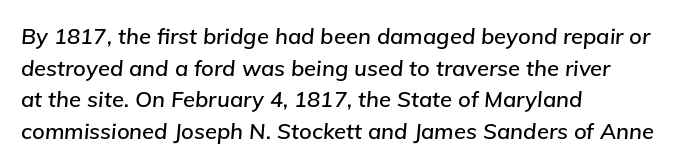
{"italic": "yes", "lean": "right", "slant_degrees": 5, "underline": "no", "align": "left", "line_spacing": "normal", "line_spacing_ratio": 1.44, "letter_spacing": "normal", "letter_spacing_em": 0.0, "glyph_px": 22}
